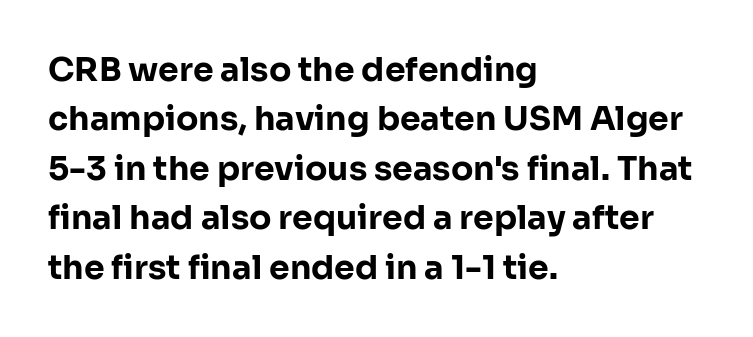
{"serif": "no", "italic": "no", "bold": "yes", "weight": "bold", "width": "normal", "stroke_contrast": "low", "x_height": "medium", "monospaced": "no", "underline": "no", "align": "left", "line_spacing": "normal", "line_spacing_ratio": 1.5, "letter_spacing": "normal", "letter_spacing_em": 0.0, "glyph_px": 33}
